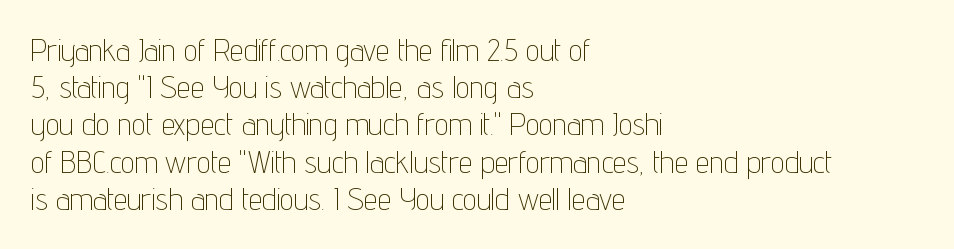
Q: Is the text bold? A: No.
Q: Is the text italic (slanted)? A: No, it is upright.
Q: Is the typeface a serif or a sans-serif typeface? A: Sans-serif.
Q: Is the text underlined? A: No.
Q: How is the paragraph aligned? A: Left-aligned.
Q: Is the spacing between letters normal or unusually wide? A: Normal.
Q: Width (condensed, normal, or wide)? A: Condensed.
Q: Stroke contrast? A: Low.
Q: x-height? A: Medium.
Q: Monospaced? A: No.
